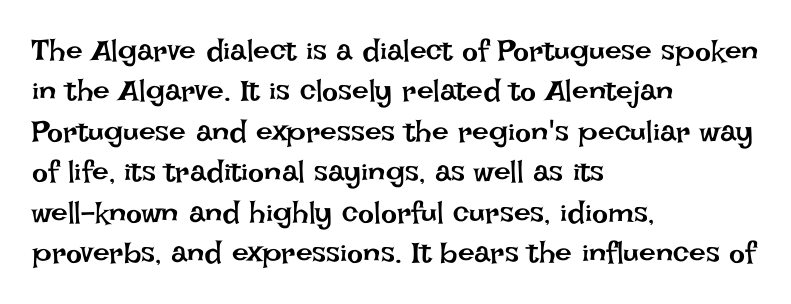
Notice how descenders clear the ascenders below comfortably — that's standard leading. Do the letters lean? They stand straight. A light-to-regular cut is what we see here. The space beneath each line is pristine and unruled. A typesetter would call this proportional, since set widths differ per character. Layout note: lines flush left.
